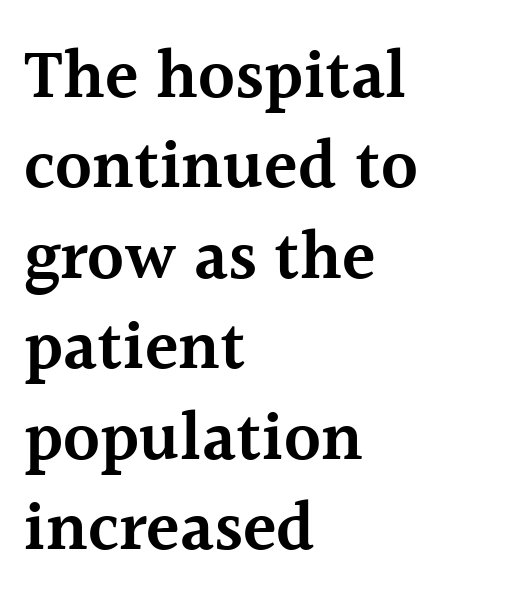
The image shows 69 px semibold serif type, upright; set left-aligned, normal line spacing (1.31x), normal letter spacing, not underlined; a medium x-height.
